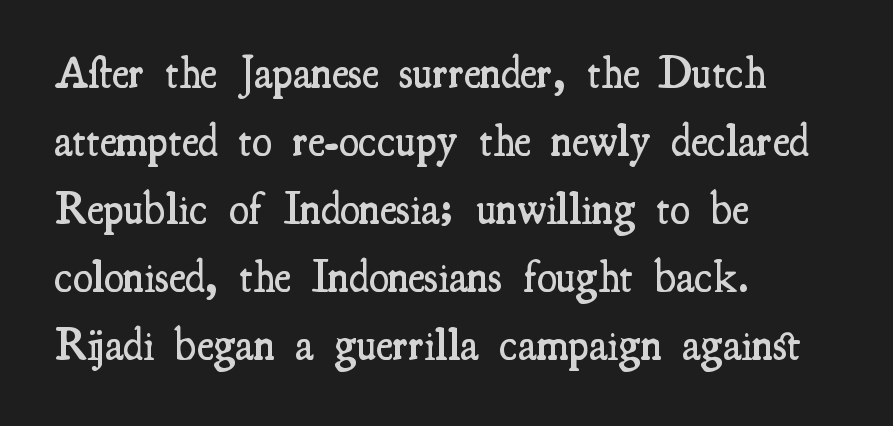
{"serif": "yes", "italic": "no", "bold": "semi", "weight": "semibold", "width": "condensed", "stroke_contrast": "medium", "x_height": "small", "monospaced": "no", "underline": "no", "align": "left", "line_spacing": "normal", "line_spacing_ratio": 1.51, "letter_spacing": "normal", "letter_spacing_em": 0.0, "glyph_px": 45}
